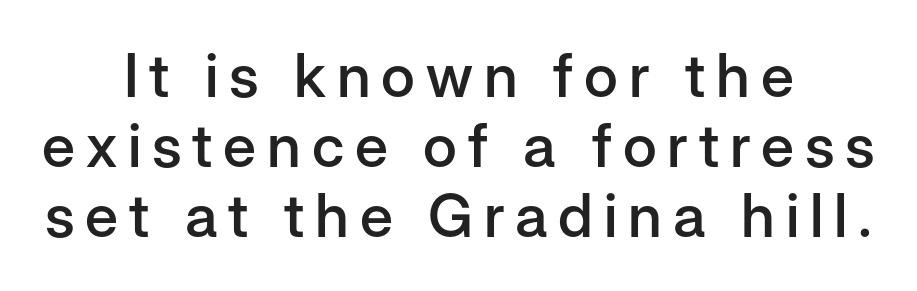
The image shows 60 px semibold sans-serif type, upright; set centered, line spacing 1.17x, not underlined; low stroke contrast and a medium x-height.
